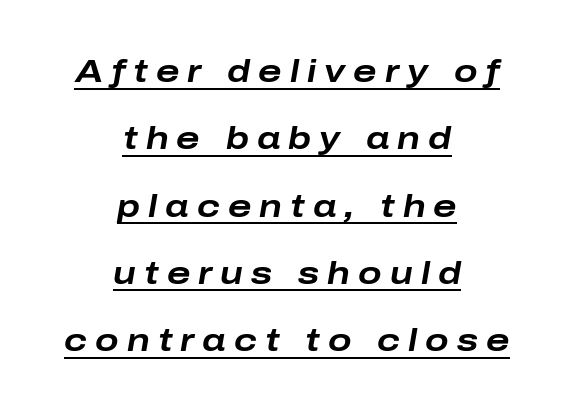
Here the designer chose a conventional face with non-uniform glyph widths. The letterforms stand isolated, each surrounded by extra space. I'd describe the lettering as bold — thick and assertive. Caption: multi-line text, centered on the measure.
